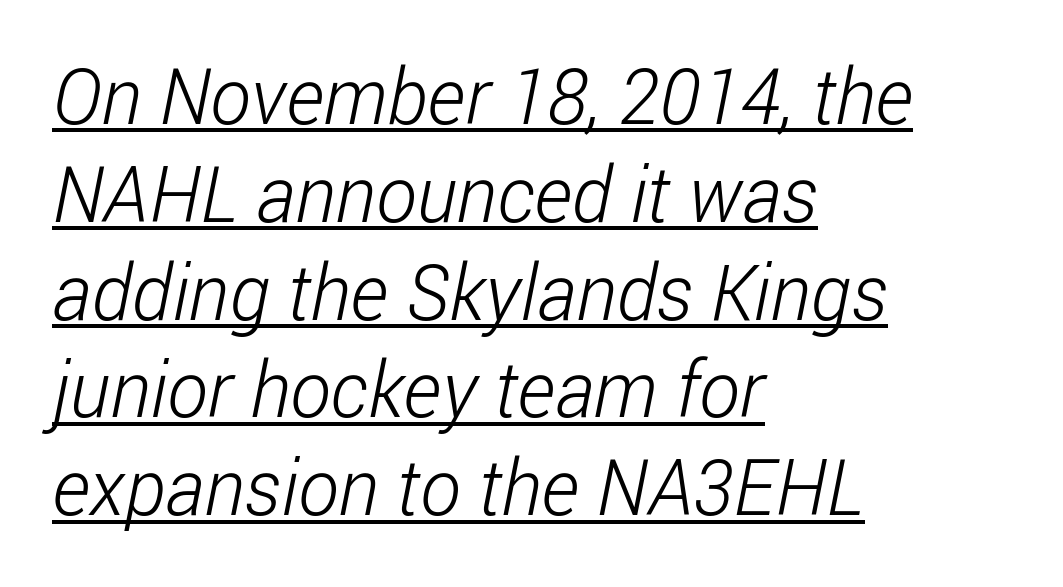
The image shows 77 px light, condensed sans-serif type; set left-aligned, normal line spacing (1.27x), normal letter spacing, underlined; low stroke contrast and a medium x-height.
